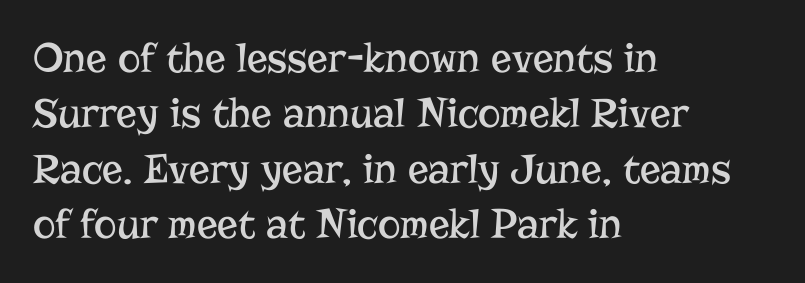
The image shows 43 px regular-weight serif type, upright; set left-aligned, normal line spacing (1.29x), normal letter spacing, not underlined; low stroke contrast and a medium x-height.
